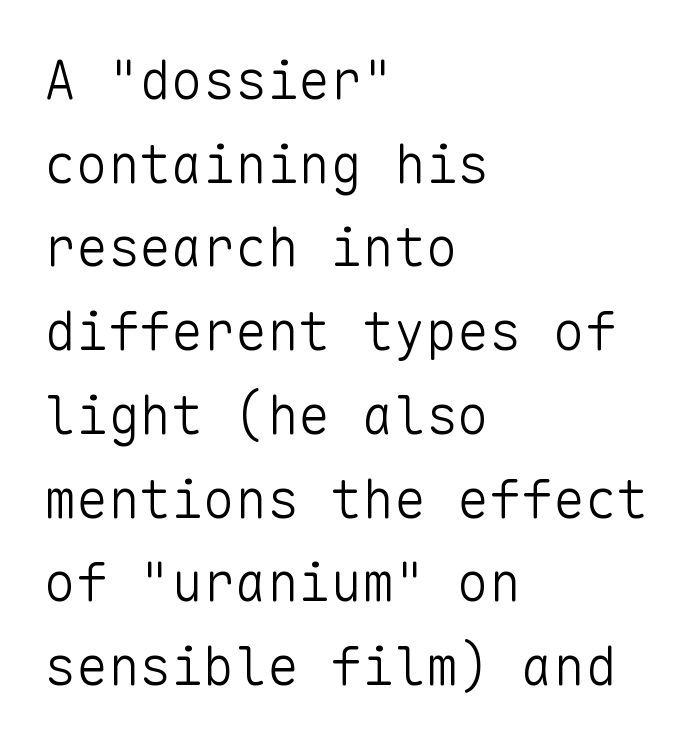
The image shows 53 px light sans-serif type, upright, monospaced; set left-aligned, normal line spacing (1.58x), normal letter spacing, not underlined; low stroke contrast and a medium x-height.
